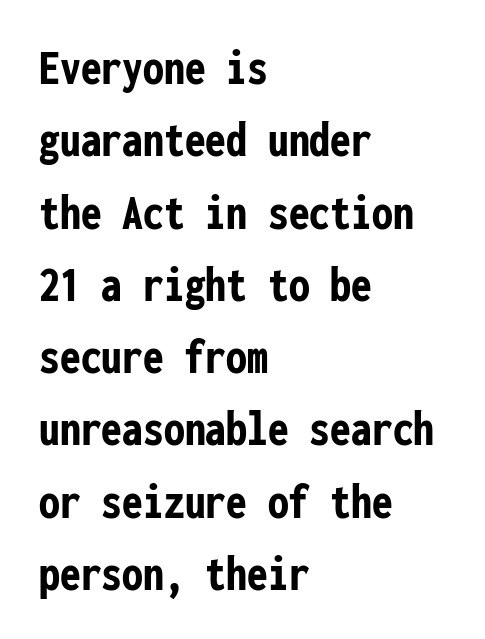
A typesetter would call this monospace, since all characters share one set width. No italicization has been applied; the sample stays upright. Plenty of ink on the page — the face is bold. Is the letter spacing exaggerated? No — it looks like the ordinary default.
